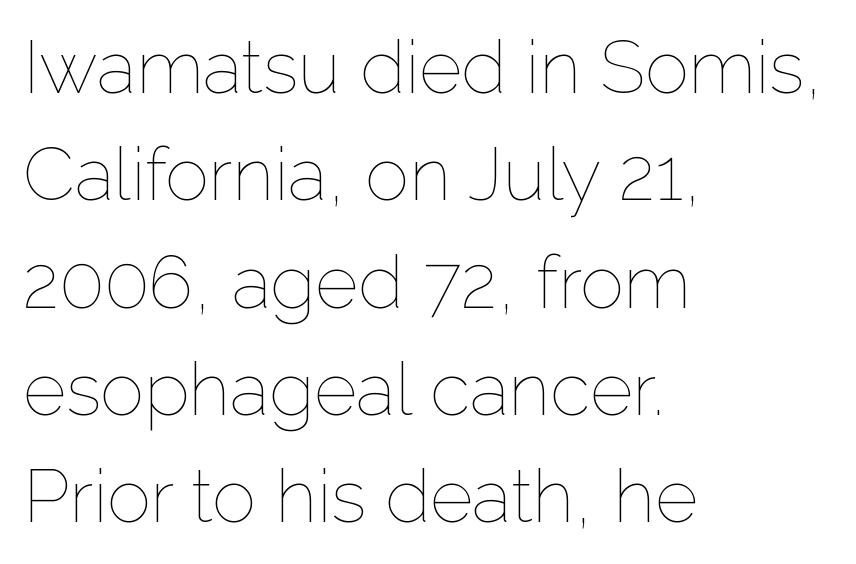
Q: Is the text bold? A: No.
Q: Is the text italic (slanted)? A: No, it is upright.
Q: Is the text underlined? A: No.
Q: How is the paragraph aligned? A: Left-aligned.
Q: Is the spacing between letters normal or unusually wide? A: Normal.
Q: Is the spacing between lines tight, normal or loose? A: Normal.
Q: Width (condensed, normal, or wide)? A: Normal.
Q: Stroke contrast? A: Low.
Q: x-height? A: Medium.
Q: Monospaced? A: No.
